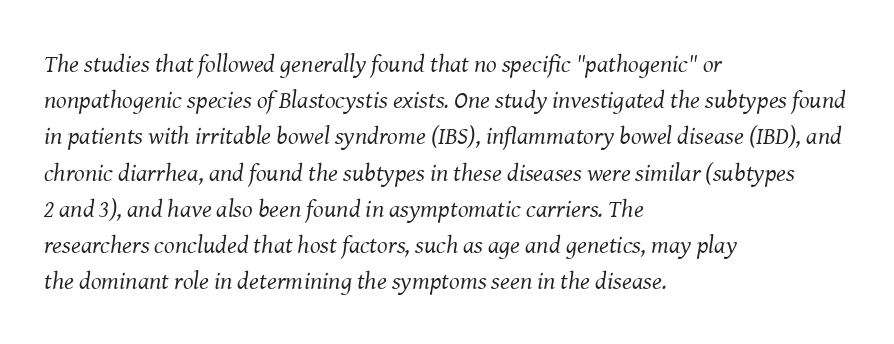
The image shows 25 px text type, italic (leaning right); set left-aligned, normal line spacing (1.45x), normal letter spacing, not underlined.
